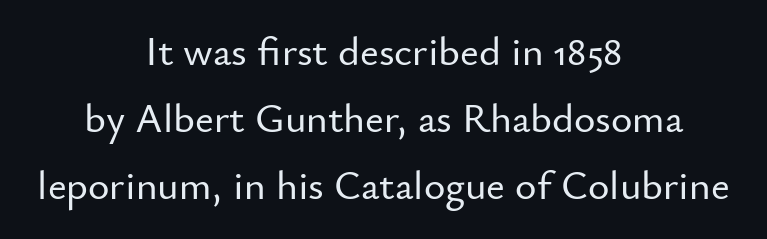
A typesetter would call this leading conventional body-copy spacing. How are the letters spaced? Ordinarily, with no added tracking. These lines are rendered in a variable-pitch font. The setting favours the middle, as headings and verse often do.
